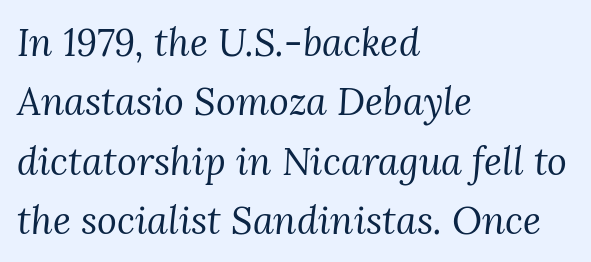
The image shows 38 px regular-weight serif type, italic (leaning right); set left-aligned, normal line spacing (1.56x), normal letter spacing, not underlined; medium stroke contrast and a medium x-height.
